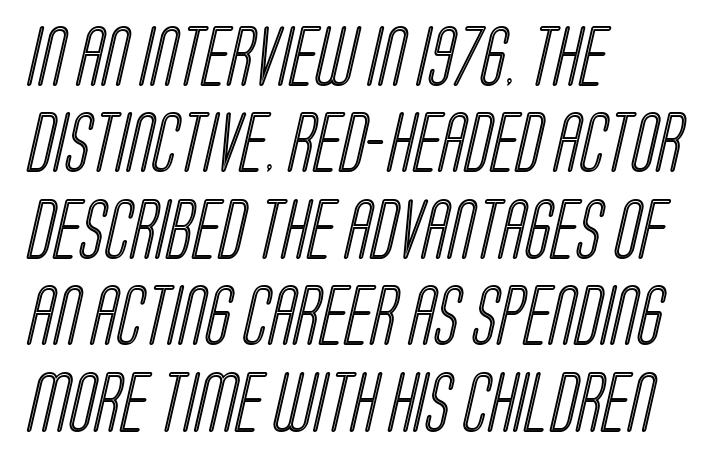
The image shows 60 px condensed type; set left-aligned, normal line spacing (1.44x), normal letter spacing, not underlined; a large x-height.
